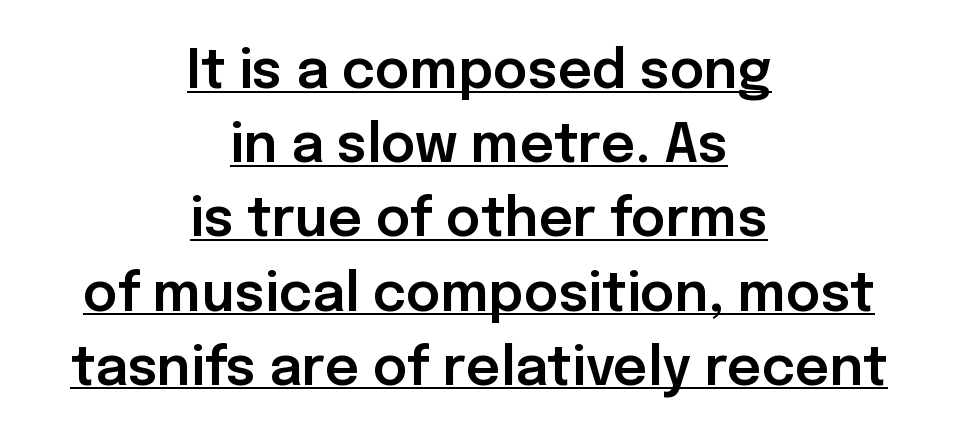
If you folded the block vertically in half, each line would mirror itself in length. The specimen includes a rule beneath the text block's lines. The passage shown is typed in a proportional face where columns would drift. Look at the tracking — it's just the regular setting, nothing added. A typesetter would call this leading conventional body-copy spacing.
